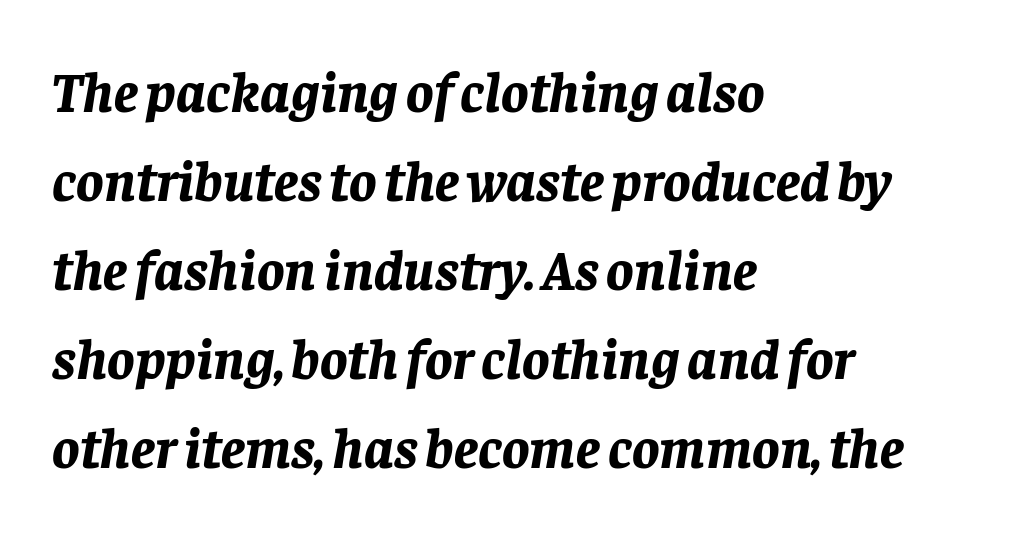
Notice how the passage keeps a crisp vertical edge on the left only. If you drew a line through each stem, it would be angled. The rendering uses natural spacing where letterforms have individual widths. No word sits above an underline. On the weight axis this lands at bold, roughly 700.
